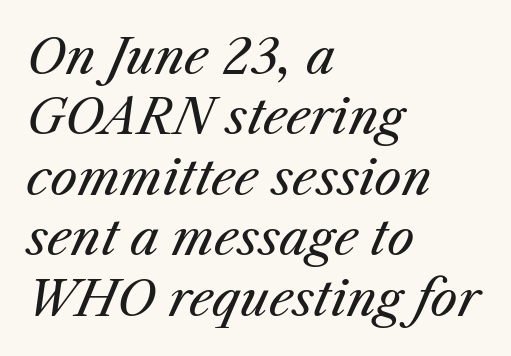
The image shows 48 px regular-weight type, italic (leaning right); set left-aligned, normal line spacing (1.26x), normal letter spacing, not underlined; medium stroke contrast and a medium x-height.
